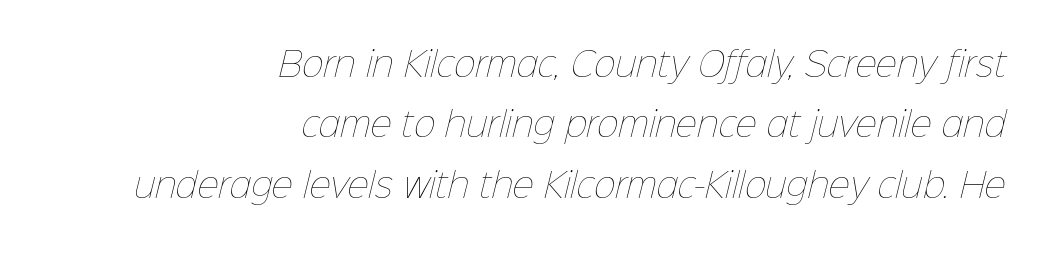
The image shows 33 px thin type; set right-aligned, line spacing 1.83x, normal letter spacing, not underlined; low stroke contrast and a medium x-height.
